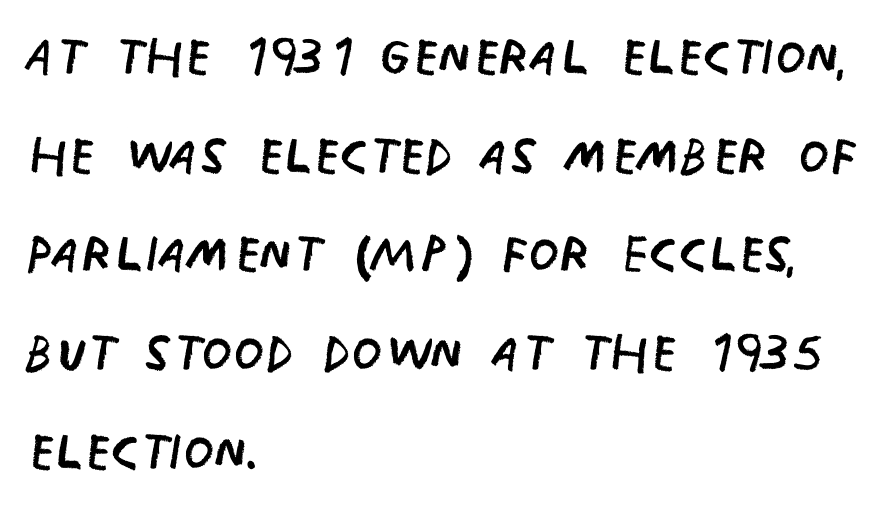
Q: Is the text bold? A: No.
Q: Is the typeface a serif or a sans-serif typeface? A: Sans-serif.
Q: Is the text underlined? A: No.
Q: How is the paragraph aligned? A: Left-aligned.
Q: Is the spacing between letters normal or unusually wide? A: Normal.
Q: Is the spacing between lines tight, normal or loose? A: Normal.
Q: Width (condensed, normal, or wide)? A: Condensed.
Q: Stroke contrast? A: Low.
Q: x-height? A: Large.
Q: Monospaced? A: No.
